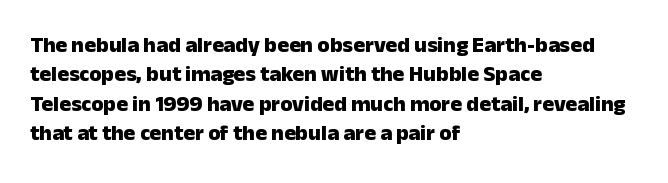
The vertical gap from one line to the next is medium. The rendering uses a bold face; every stroke is thick and dark. When letters stand straight like this, we call the style roman or upright. A typesetter would call this zero additional tracking.
